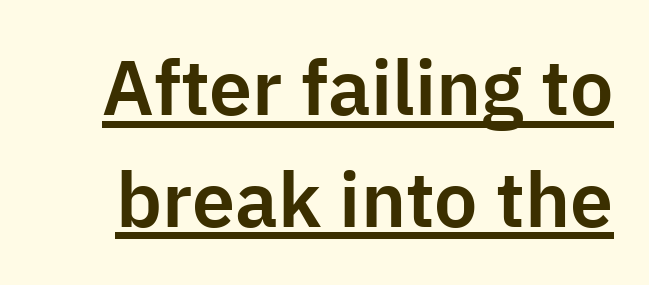
The image shows 77 px sans-serif type, upright; set normal line spacing (1.45x), normal letter spacing, underlined; low stroke contrast and a medium x-height.
